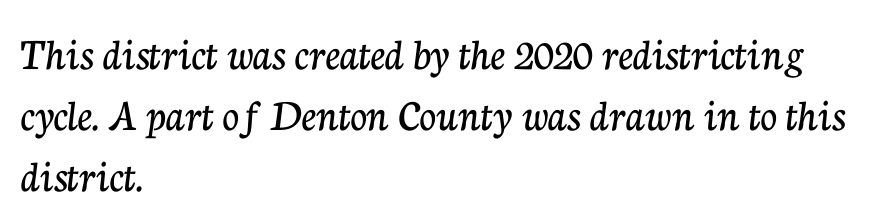
{"serif": "yes", "width": "normal", "stroke_contrast": "low", "x_height": "medium", "monospaced": "no", "underline": "no", "align": "left", "line_spacing": "normal", "line_spacing_ratio": 1.33, "letter_spacing": "normal", "letter_spacing_em": 0.0, "glyph_px": 46}
